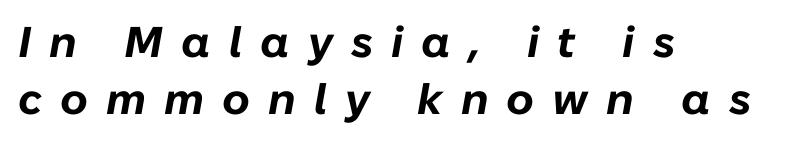
Q: Is the text bold? A: Yes.
Q: Is the text italic (slanted)? A: Yes, it leans right by about 10 degrees.
Q: Is the text underlined? A: No.
Q: How is the paragraph aligned? A: Left-aligned.
Q: Is the spacing between letters normal or unusually wide? A: Unusually wide.
Q: Is the spacing between lines tight, normal or loose? A: Normal.
Q: Width (condensed, normal, or wide)? A: Normal.
Q: Stroke contrast? A: Low.
Q: x-height? A: Medium.
Q: Monospaced? A: No.
